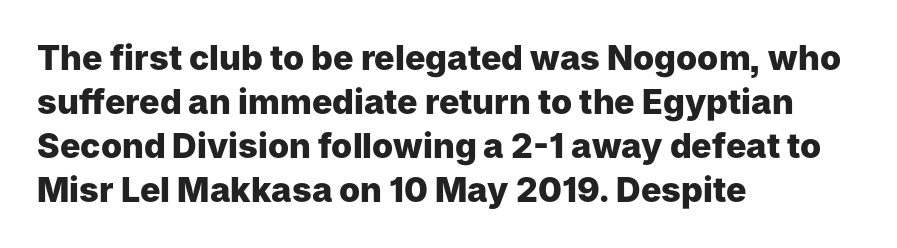
In terms of posture, this sample is upright. Clear beneath every line of the passage. A sans-serif font was chosen for this passage. Every row of glyphs begins at an identical x-position on the left.
